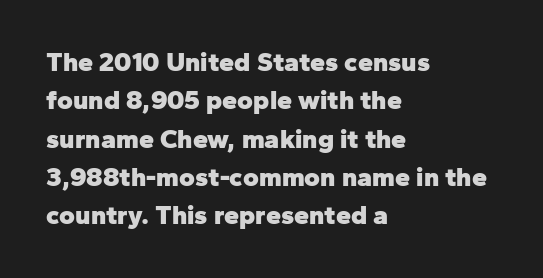
{"italic": "no", "bold": "yes", "underline": "no", "align": "left", "line_spacing": "normal", "line_spacing_ratio": 1.42, "letter_spacing": "normal", "letter_spacing_em": 0.0, "glyph_px": 27}
